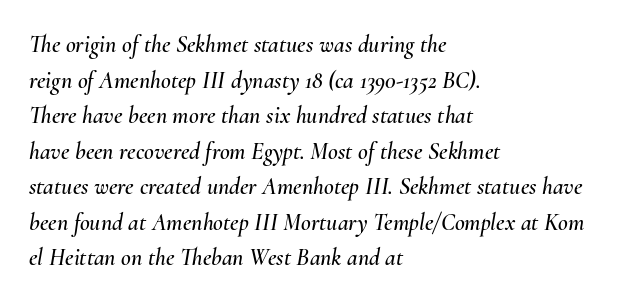
Slanted lettering throughout. Only glyphs here, with clear space below each row. If you drew a ruler down the left edge, every line would touch it. Characters follow at the spacing the type designer built in. Baseline-to-baseline distance is the conventional proportion of letter height.
